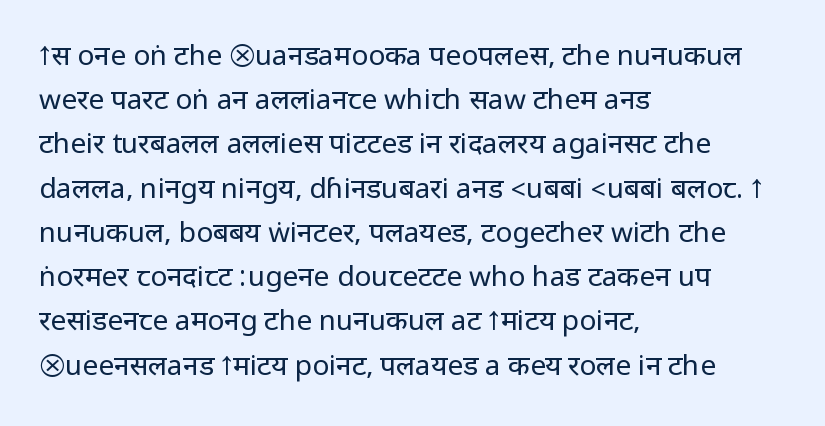
{"serif": "no", "italic": "no", "bold": "no", "weight": "regular", "width": "condensed", "stroke_contrast": "low", "underline": "no", "align": "left", "line_spacing": "normal", "line_spacing_ratio": 1.58, "letter_spacing": "normal", "letter_spacing_em": 0.0, "glyph_px": 28}
